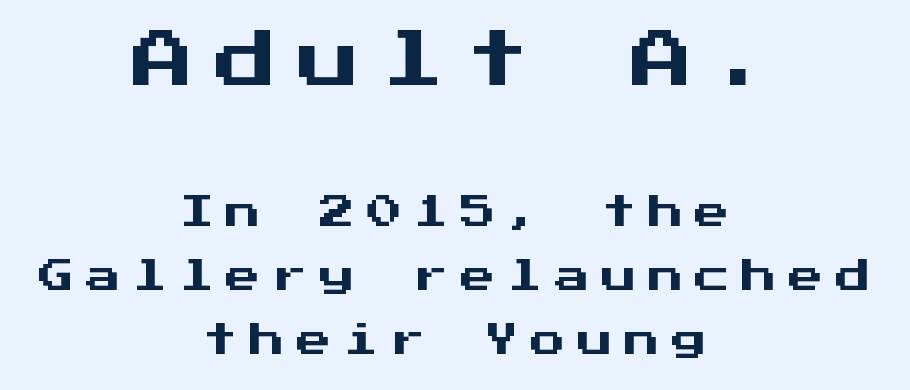
Q: Is the text italic (slanted)? A: No, it is upright.
Q: Is the typeface a serif or a sans-serif typeface? A: Sans-serif.
Q: Is the text underlined? A: No.
Q: How is the paragraph aligned? A: Centered.
Q: Is the spacing between letters normal or unusually wide? A: Unusually wide.
Q: Which block of text is set in a larger size, the first (top) or the second (bottom)? A: The first (top) one.
Q: Width (condensed, normal, or wide)? A: Normal.
Q: Stroke contrast? A: Medium.
Q: x-height? A: Medium.
Q: Monospaced? A: Yes.
